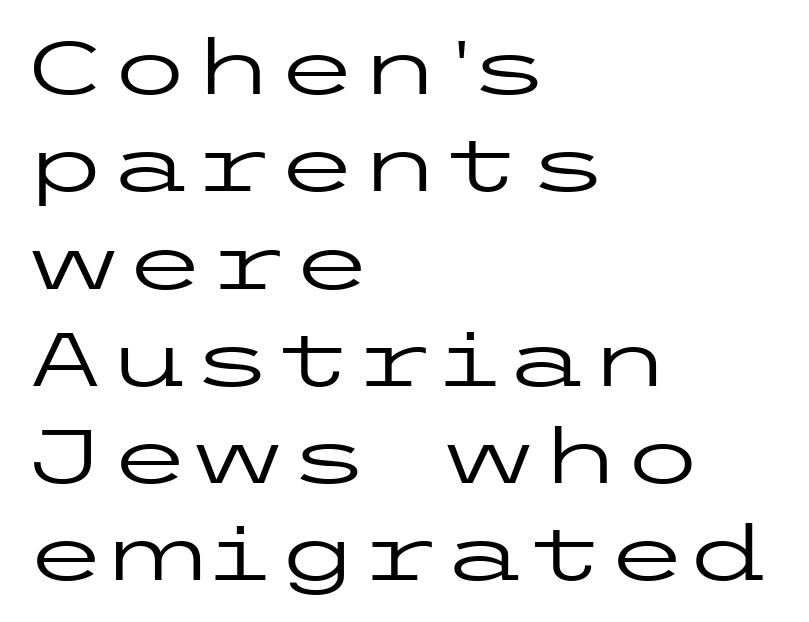
{"serif": "no", "italic": "no", "bold": "no", "weight": "regular", "width": "wide", "stroke_contrast": "low", "x_height": "medium", "underline": "no", "align": "left", "line_spacing": "normal", "line_spacing_ratio": 1.28, "letter_spacing": "normal", "letter_spacing_em": 0.0, "glyph_px": 76}
